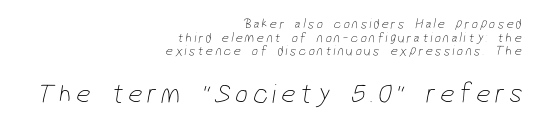
A quiet, ordinary-to-light weight characterises the typeface. You could not count columns in this text — the font is proportionally spaced. Tightly led — the rows are bunched. Does the copy run flush right? Yes — the right margin is perfectly even. Type style note: lacks serifs.
